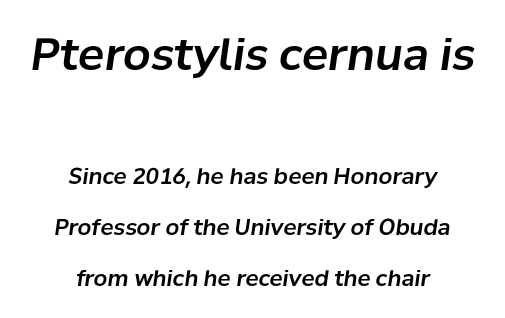
{"italic": "yes", "lean": "right", "slant_degrees": 8, "width": "normal", "stroke_contrast": "low", "x_height": "medium", "monospaced": "no", "underline": "no", "align": "center", "line_spacing": "loose", "line_spacing_ratio": 2.32, "letter_spacing": "normal", "letter_spacing_em": 0.0, "larger_block": "first", "size_ratio": 2.0, "glyph_px": 44}
